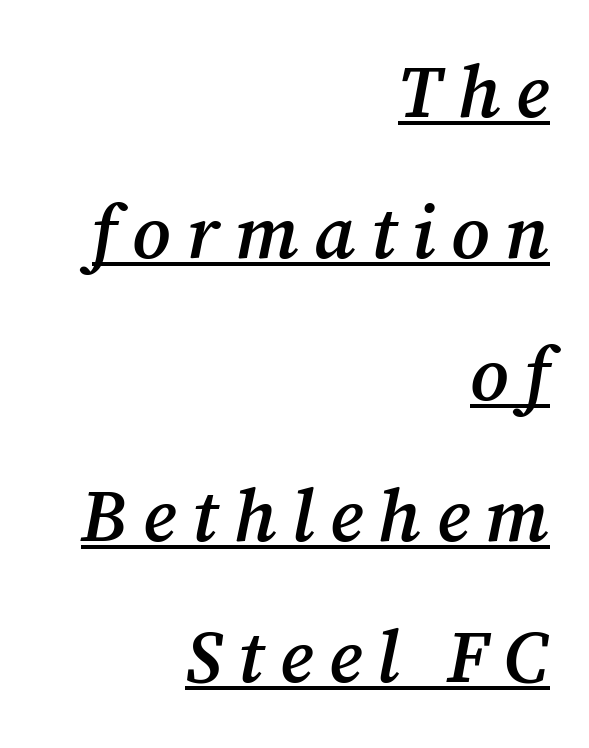
{"serif": "yes", "italic": "yes", "lean": "right", "slant_degrees": 12, "bold": "semi", "weight": "semibold", "width": "normal", "stroke_contrast": "medium", "x_height": "medium", "monospaced": "no", "underline": "yes", "align": "right", "line_spacing": "loose", "line_spacing_ratio": 1.91, "letter_spacing": "wide", "letter_spacing_em": 0.21, "glyph_px": 74}
